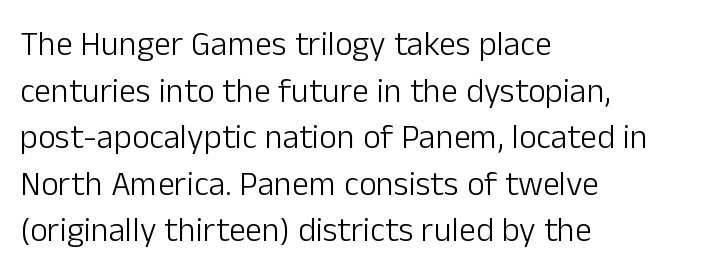
Q: Is the text bold? A: No.
Q: Is the text italic (slanted)? A: No, it is upright.
Q: Is the typeface a serif or a sans-serif typeface? A: Sans-serif.
Q: Is the text underlined? A: No.
Q: How is the paragraph aligned? A: Left-aligned.
Q: Is the spacing between letters normal or unusually wide? A: Normal.
Q: Is the spacing between lines tight, normal or loose? A: Normal.
Q: Width (condensed, normal, or wide)? A: Normal.
Q: Stroke contrast? A: Low.
Q: x-height? A: Medium.
Q: Monospaced? A: No.
